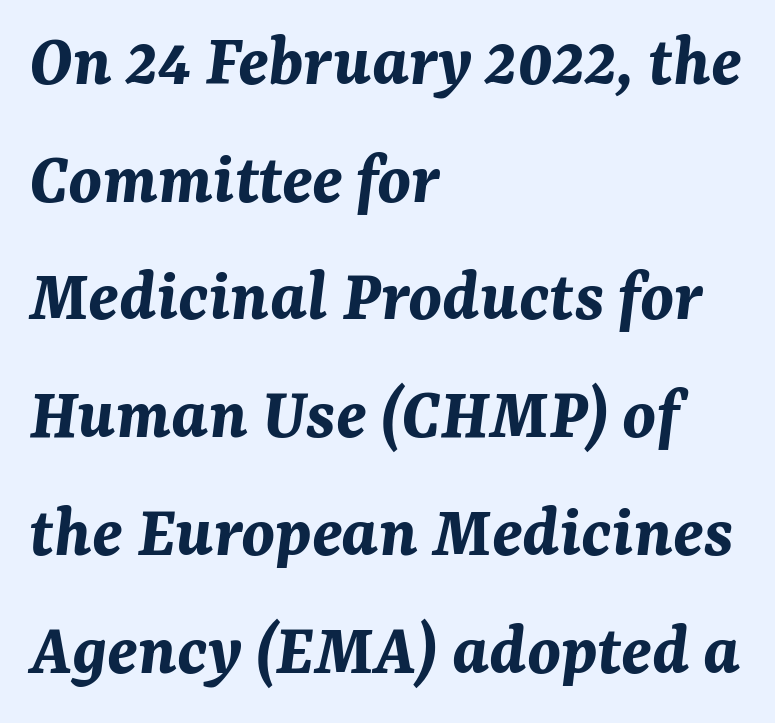
Q: Is the text bold? A: Yes.
Q: Is the text italic (slanted)? A: Yes, it leans right by about 7 degrees.
Q: Is the text underlined? A: No.
Q: How is the paragraph aligned? A: Left-aligned.
Q: Is the spacing between letters normal or unusually wide? A: Normal.
Q: Is the spacing between lines tight, normal or loose? A: Normal.
Q: Width (condensed, normal, or wide)? A: Normal.
Q: Stroke contrast? A: Medium.
Q: x-height? A: Medium.
Q: Monospaced? A: No.
